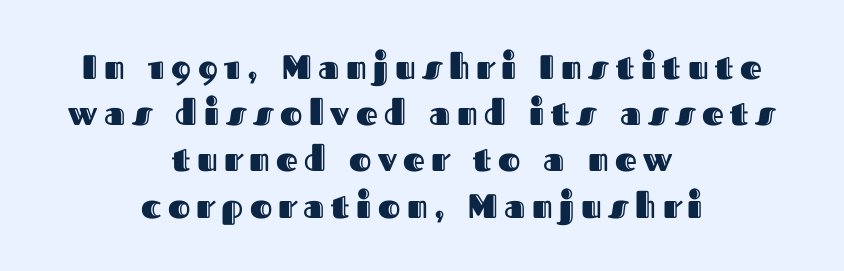
{"italic": "no", "width": "normal", "x_height": "medium", "monospaced": "no", "underline": "no", "align": "center", "line_spacing": "normal", "line_spacing_ratio": 1.36, "glyph_px": 34}
